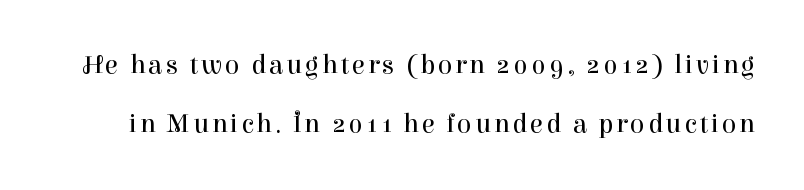
Q: Is the text bold? A: No.
Q: Is the text italic (slanted)? A: No, it is upright.
Q: Is the text underlined? A: No.
Q: Is the spacing between lines tight, normal or loose? A: Loose.
